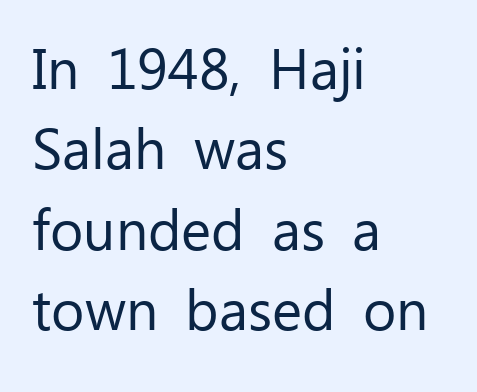
Q: Is the text bold? A: No.
Q: Is the text italic (slanted)? A: No, it is upright.
Q: Is the typeface a serif or a sans-serif typeface? A: Sans-serif.
Q: Is the text underlined? A: No.
Q: How is the paragraph aligned? A: Left-aligned.
Q: Is the spacing between letters normal or unusually wide? A: Normal.
Q: Is the spacing between lines tight, normal or loose? A: Normal.
Q: Width (condensed, normal, or wide)? A: Normal.
Q: Stroke contrast? A: Low.
Q: x-height? A: Medium.
Q: Monospaced? A: No.
